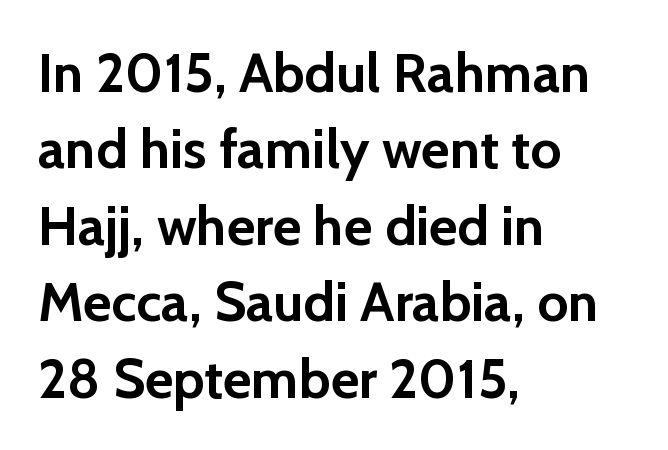
The image shows 55 px semibold sans-serif type, upright; set left-aligned, normal line spacing (1.39x), normal letter spacing, not underlined; low stroke contrast and a medium x-height.
